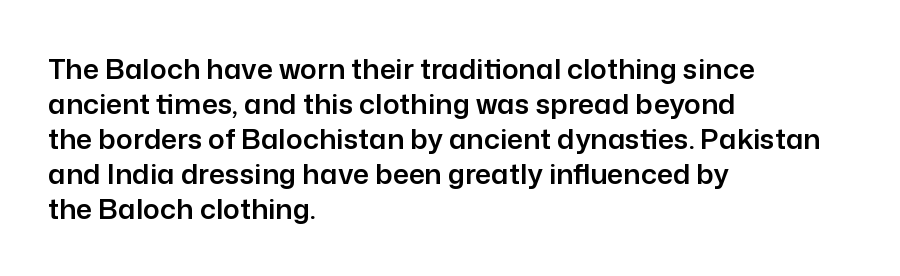
The image shows 28 px sans-serif type, upright; set left-aligned, normal line spacing (1.25x), normal letter spacing, not underlined; low stroke contrast and a medium x-height.
